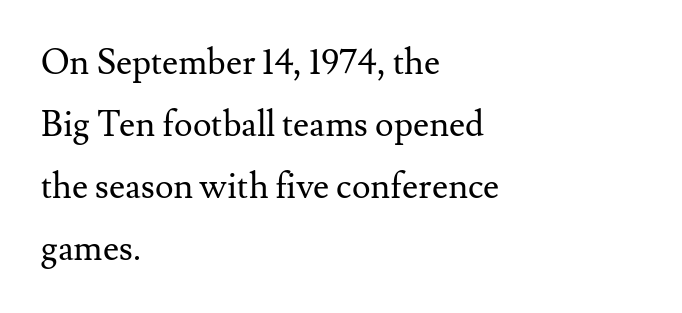
{"serif": "yes", "italic": "no", "bold": "no", "weight": "regular", "width": "normal", "stroke_contrast": "medium", "x_height": "small", "monospaced": "no", "underline": "no", "align": "left", "line_spacing_ratio": 1.77, "letter_spacing": "normal", "letter_spacing_em": 0.0, "glyph_px": 35}
